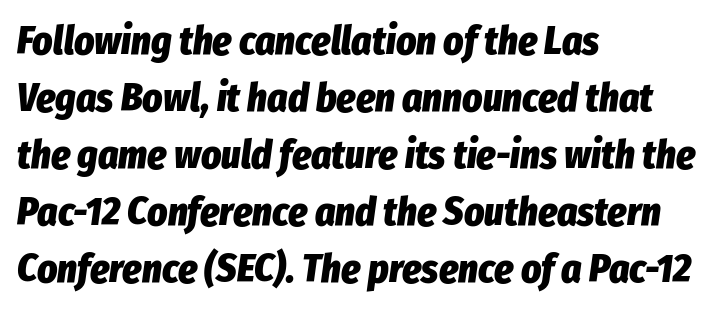
Does the leading feel generous? No, just average. Only glyphs here, with clear space below each row. The line texture is even and compact thanks to regular tracking. You can tell it's italic because the verticals aren't actually vertical. The paragraph shown leans on its left margin. Weight check: bold — yes, fully.
